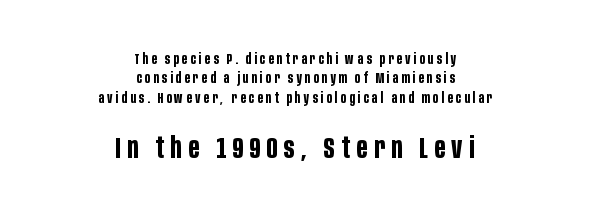
The image shows 29 px bold, condensed sans-serif type, upright; set centered, normal line spacing (1.39x), unusually wide letter spacing (+0.22 em), not underlined; the second (bottom) block is 2.07x larger; low stroke contrast and a large x-height.
